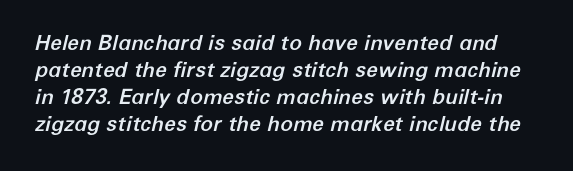
{"italic": "yes", "lean": "right", "slant_degrees": 12, "underline": "no", "line_spacing": "normal", "line_spacing_ratio": 1.29, "letter_spacing": "normal", "letter_spacing_em": 0.0, "glyph_px": 21}
